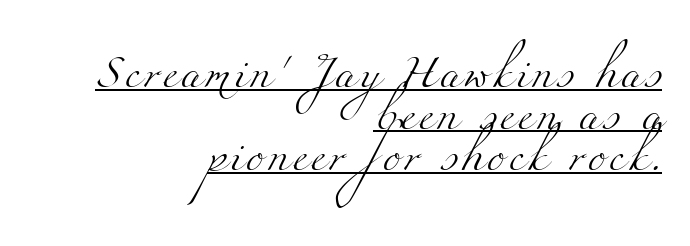
The image shows 33 px light, wide type; set right-aligned, normal line spacing (1.26x), underlined; medium stroke contrast and a small x-height.
